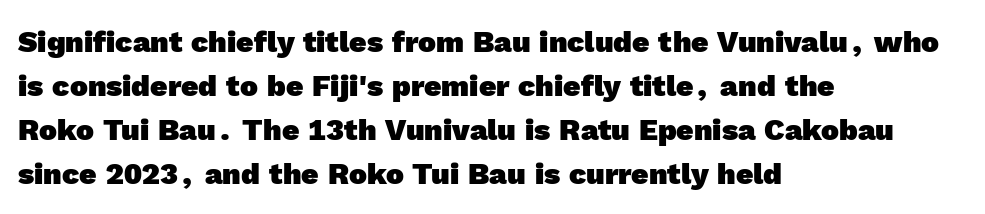
The image shows 30 px heavy sans-serif type; set left-aligned, normal line spacing (1.47x), normal letter spacing, not underlined; a medium x-height.
